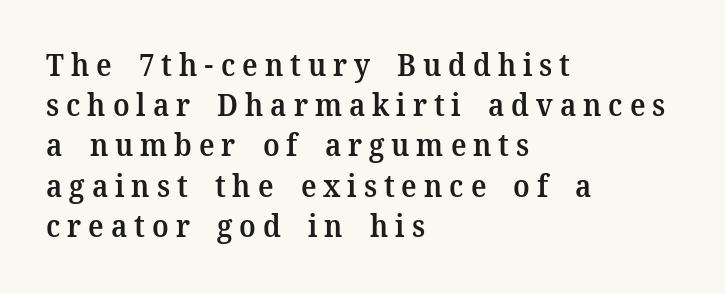
{"serif": "yes", "italic": "no", "bold": "semi", "weight": "semibold", "width": "normal", "stroke_contrast": "medium", "x_height": "medium", "monospaced": "no", "underline": "no", "align": "left", "line_spacing": "normal", "line_spacing_ratio": 1.34, "letter_spacing": "wide", "letter_spacing_em": 0.23, "glyph_px": 30}
